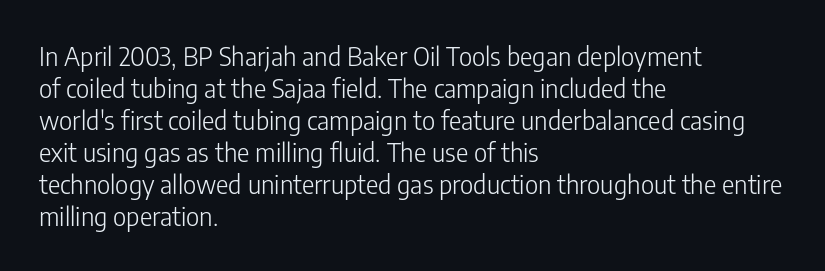
Q: Is the text bold? A: No.
Q: Is the text italic (slanted)? A: No, it is upright.
Q: Is the text underlined? A: No.
Q: How is the paragraph aligned? A: Left-aligned.
Q: Is the spacing between letters normal or unusually wide? A: Normal.
